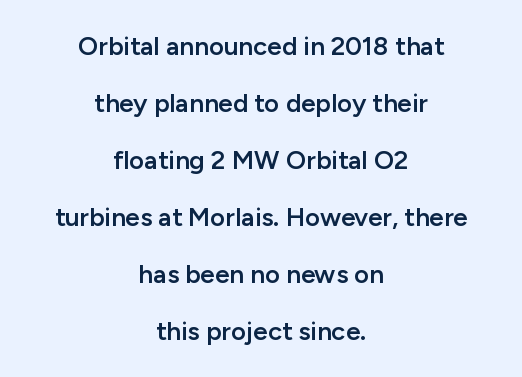
{"italic": "no", "bold": "semi", "underline": "no", "align": "center", "line_spacing": "loose", "line_spacing_ratio": 2.19, "letter_spacing": "normal", "letter_spacing_em": 0.0, "glyph_px": 26}
